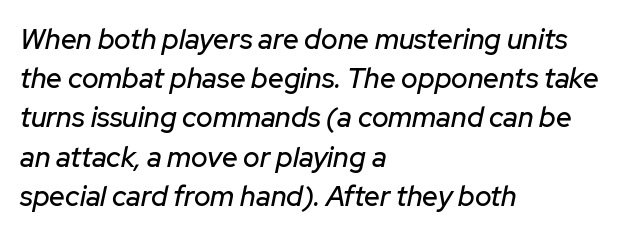
The image shows 28 px text type, italic (leaning right); set left-aligned, normal line spacing (1.4x), normal letter spacing, not underlined; low stroke contrast and a medium x-height.
